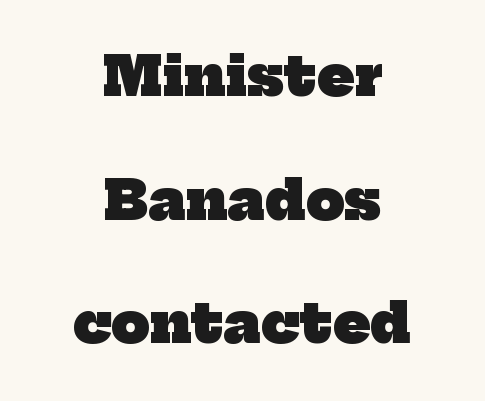
Q: Is the text bold? A: Yes.
Q: Is the typeface a serif or a sans-serif typeface? A: Serif.
Q: Is the text underlined? A: No.
Q: How is the paragraph aligned? A: Centered.
Q: Is the spacing between letters normal or unusually wide? A: Normal.
Q: Is the spacing between lines tight, normal or loose? A: Loose.
Q: Width (condensed, normal, or wide)? A: Normal.
Q: Stroke contrast? A: Low.
Q: x-height? A: Medium.
Q: Monospaced? A: No.
